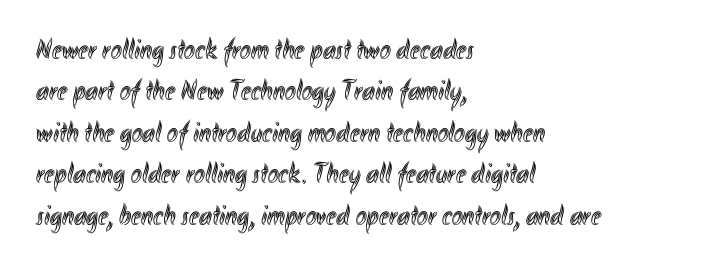
{"width": "condensed", "x_height": "small", "monospaced": "no", "underline": "no", "align": "left", "line_spacing": "normal", "line_spacing_ratio": 1.43, "letter_spacing": "normal", "letter_spacing_em": 0.0, "glyph_px": 29}
